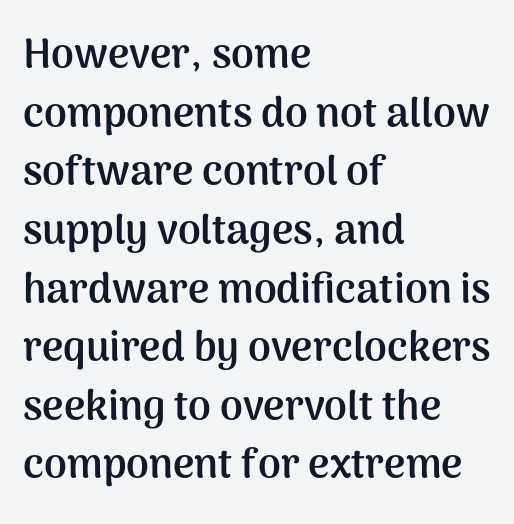
Q: Is the text bold? A: Yes.
Q: Is the text italic (slanted)? A: No, it is upright.
Q: Is the typeface a serif or a sans-serif typeface? A: Sans-serif.
Q: Is the text underlined? A: No.
Q: How is the paragraph aligned? A: Left-aligned.
Q: Is the spacing between letters normal or unusually wide? A: Normal.
Q: Is the spacing between lines tight, normal or loose? A: Normal.
Q: Width (condensed, normal, or wide)? A: Normal.
Q: Stroke contrast? A: Medium.
Q: x-height? A: Medium.
Q: Monospaced? A: No.
